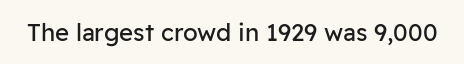
Only glyphs here, with clear space below each row. Notice how the stems are strictly vertical — no italics here. Between one letter and the next there's only the usual sliver of space. Is this a heavy cut? Hardly; it is regular or lighter.
